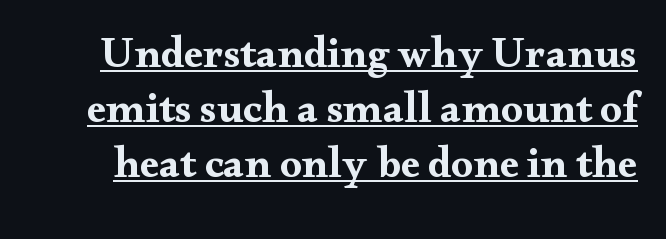
Q: Is the text bold? A: Yes.
Q: Is the text italic (slanted)? A: No, it is upright.
Q: Is the typeface a serif or a sans-serif typeface? A: Serif.
Q: Is the text underlined? A: Yes.
Q: Is the spacing between letters normal or unusually wide? A: Normal.
Q: Is the spacing between lines tight, normal or loose? A: Normal.
Q: Width (condensed, normal, or wide)? A: Wide.
Q: Stroke contrast? A: Medium.
Q: x-height? A: Small.
Q: Monospaced? A: No.
